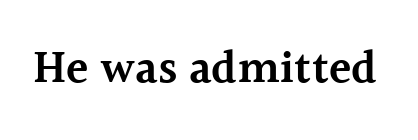
The image shows 46 px semibold serif type, upright; set normal letter spacing, not underlined; a medium x-height.
